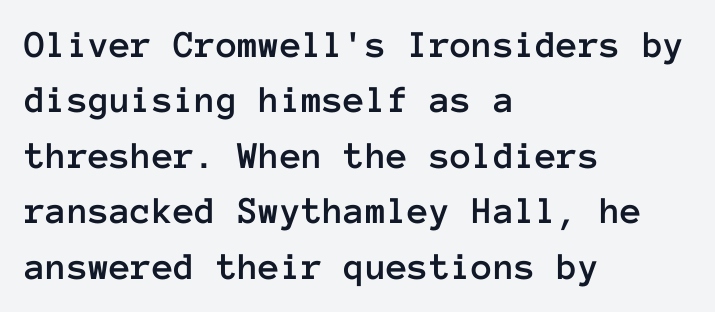
The image shows 39 px text type, upright, monospaced; set left-aligned, normal line spacing (1.42x), normal letter spacing, not underlined; low stroke contrast and a medium x-height.
